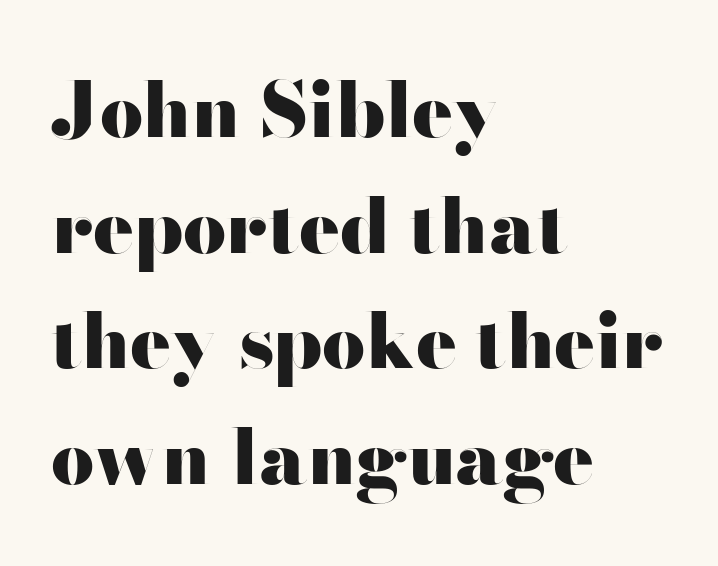
This rendering leaves character spacing at its baseline value. This sample keeps an unexceptional amount of space between lines. Lines of text with bare space underneath. Looks like regular typesetting: each glyph gets only the width it needs. The type sits square on the baseline with zero lean. The paragraph has a hard left edge and a soft right edge.
